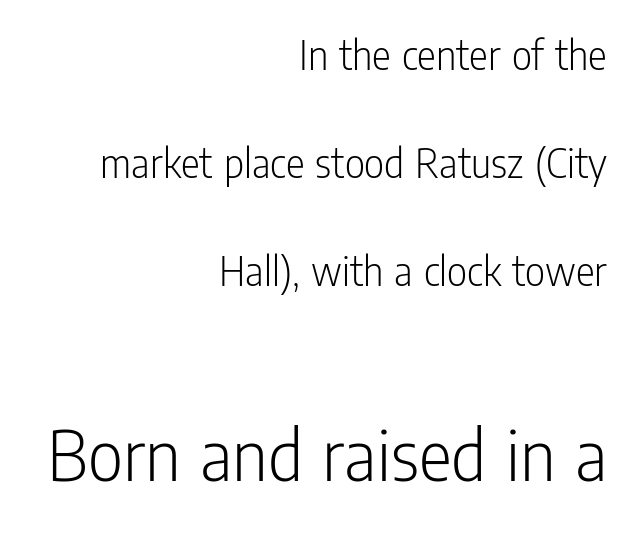
Designer's note — italics off, roman on. The font family rendered here belongs to the sans-serif group. Visually, the bottom section dominates because its glyphs are scaled up. The lines in this sample share a right terminus and differ only in where they begin.
